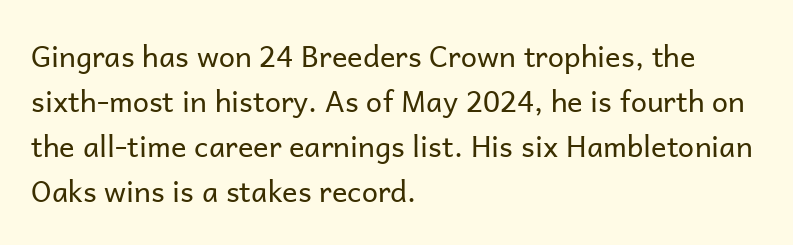
{"serif": "no", "italic": "no", "bold": "no", "weight": "regular", "width": "normal", "stroke_contrast": "low", "x_height": "medium", "monospaced": "no", "underline": "no", "align": "left", "line_spacing": "normal", "line_spacing_ratio": 1.55, "letter_spacing": "normal", "letter_spacing_em": 0.0, "glyph_px": 29}
